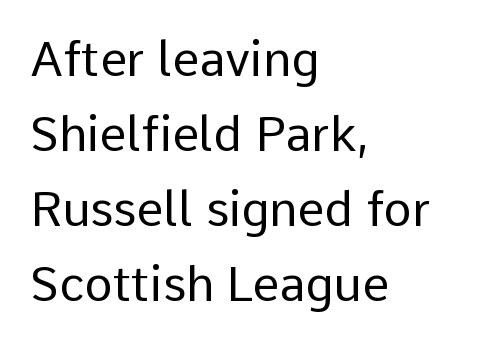
{"serif": "no", "italic": "no", "bold": "no", "weight": "regular", "width": "normal", "stroke_contrast": "low", "x_height": "medium", "monospaced": "no", "underline": "no", "align": "left", "line_spacing": "normal", "line_spacing_ratio": 1.56, "letter_spacing": "normal", "letter_spacing_em": 0.0, "glyph_px": 48}
